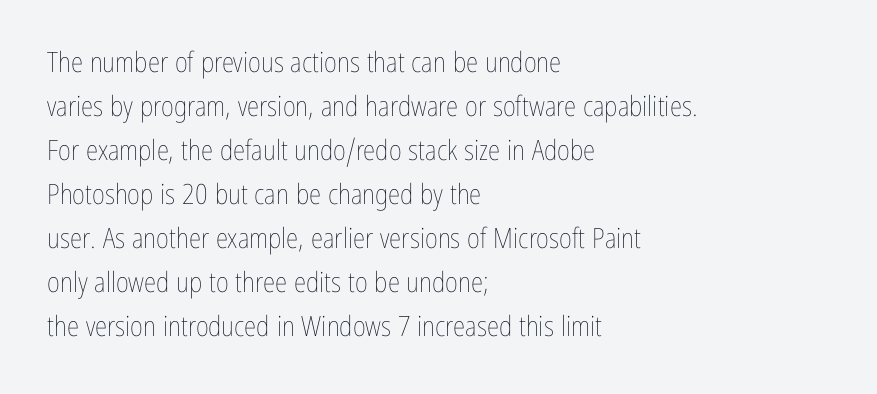
These lines keep a tight, regular rhythm from letter to letter. Only glyphs here, with clear space below each row. The paragraph shown leans on its left margin. Here the designer chose a conventional face with non-uniform glyph widths. Posture: straight, roman, zero tilt. The weight would be labelled regular, book, light, or lighter still.
